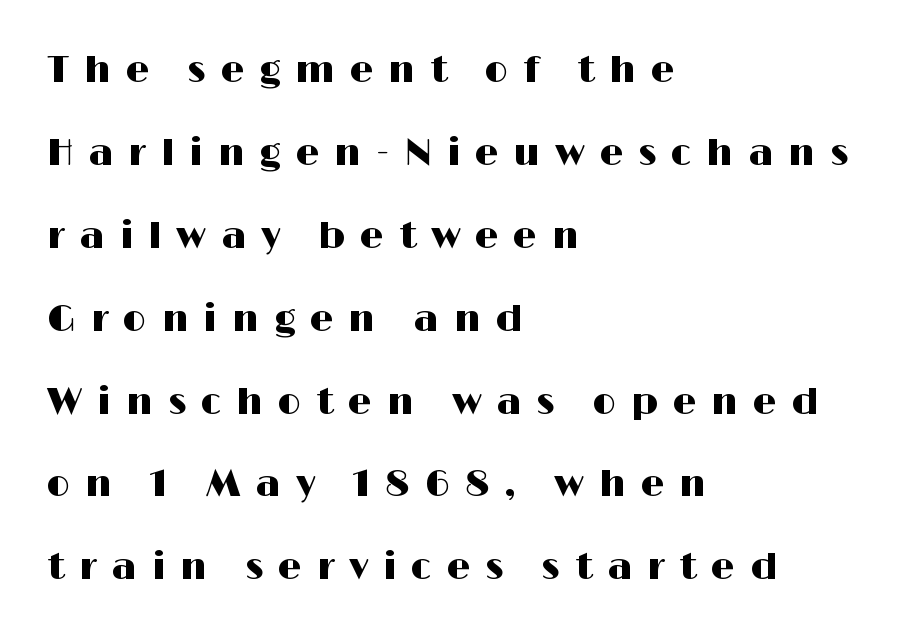
Display-style spreading of the glyphs; the letterfit is very open. Baseline-to-baseline distance is far greater than the letter height. Proportional: the letters do not fall into vertical columns. The text was rendered using a sans face with plain stroke endings. A classic flush-left, rag-right setting is used for this passage.
